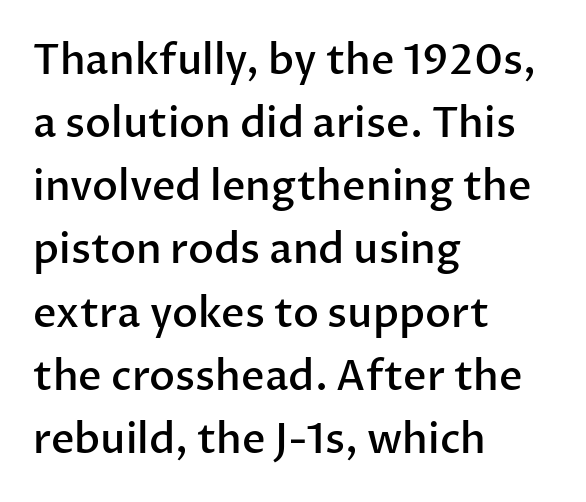
The image shows 41 px semibold sans-serif type, upright; set left-aligned, normal line spacing (1.54x), normal letter spacing, not underlined; low stroke contrast and a medium x-height.
